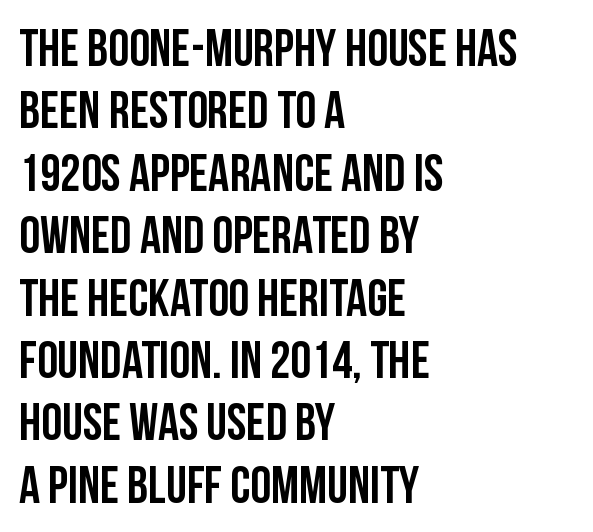
Glance below the letters and you will spot only blank space. Are there feet on the stems? There aren't — it's a sans. Is this a fixed-width face? No — the glyphs have proportional, varying widths. Italic: no, the glyphs are upright roman. What stands out about the letter spacing? Nothing — it is the standard amount.
